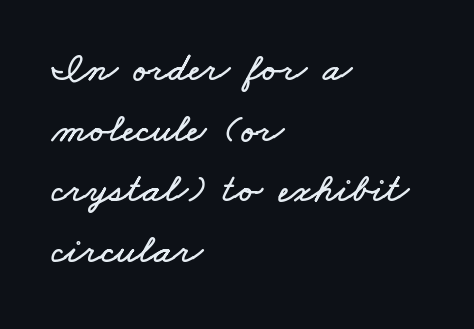
Q: Is the text underlined? A: No.
Q: How is the paragraph aligned? A: Left-aligned.
Q: Is the spacing between letters normal or unusually wide? A: Normal.
Q: Is the spacing between lines tight, normal or loose? A: Normal.
Q: Width (condensed, normal, or wide)? A: Wide.
Q: Stroke contrast? A: Low.
Q: x-height? A: Small.
Q: Monospaced? A: No.
